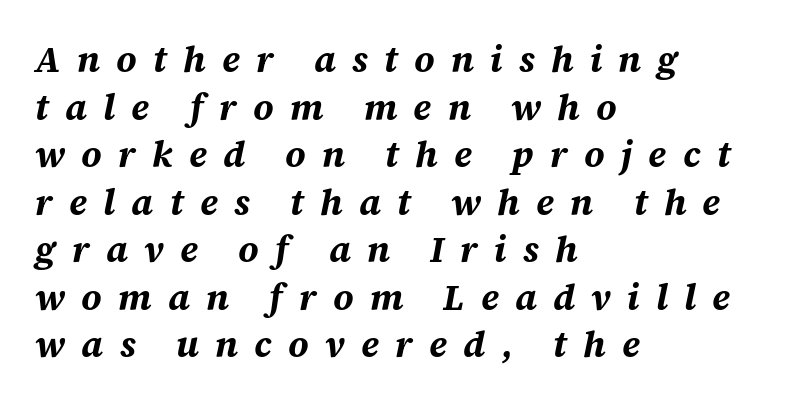
The image shows 36 px bold type, italic (leaning right); set left-aligned, normal line spacing (1.32x), unusually wide letter spacing (+0.45 em), not underlined; medium stroke contrast and a large x-height.
